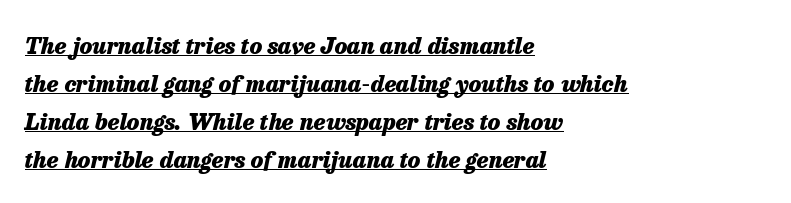
Q: Is the text bold? A: Yes.
Q: Is the text italic (slanted)? A: Yes, it leans right by about 13 degrees.
Q: Is the text underlined? A: Yes.
Q: How is the paragraph aligned? A: Left-aligned.
Q: Is the spacing between letters normal or unusually wide? A: Normal.
Q: Is the spacing between lines tight, normal or loose? A: Normal.
